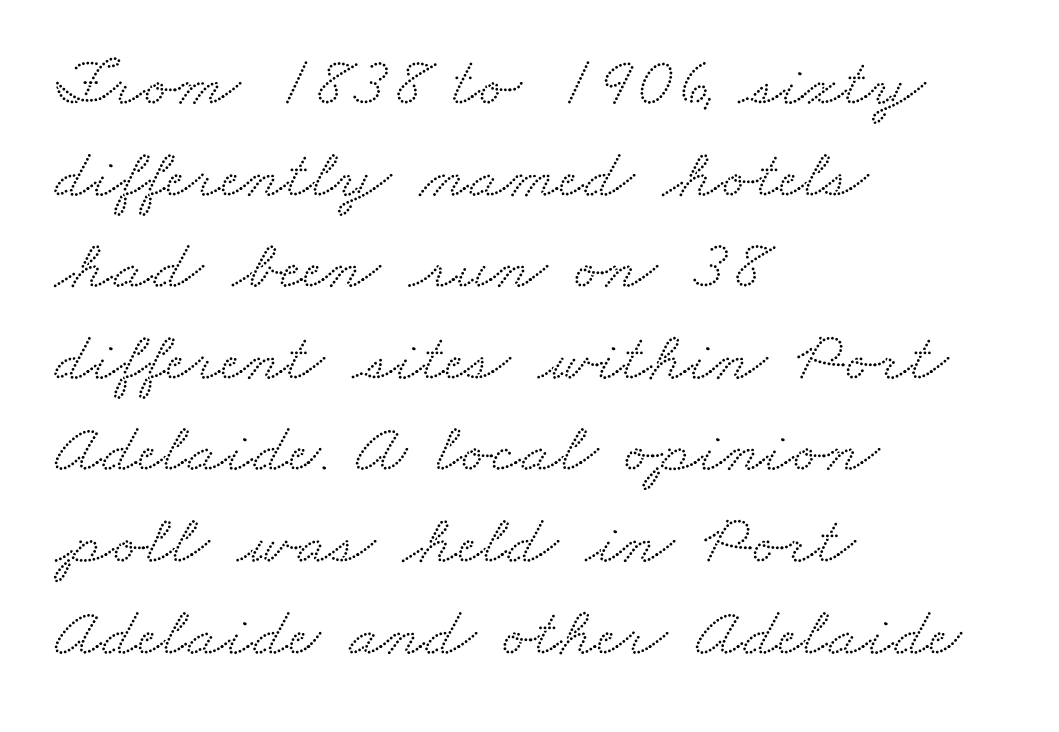
The image shows 71 px wide serif type; set left-aligned, normal line spacing (1.29x), normal letter spacing, not underlined; medium stroke contrast and a small x-height.
